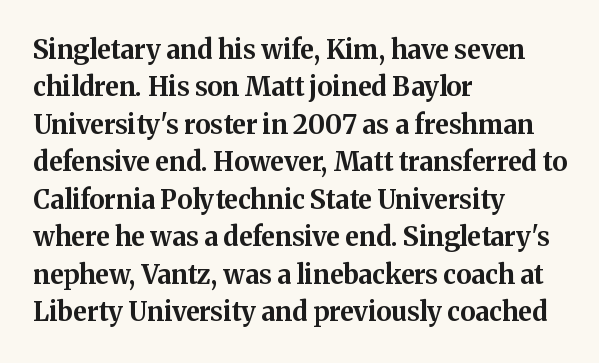
The image shows 26 px bold type, upright; set left-aligned, normal line spacing (1.44x), normal letter spacing, not underlined.
